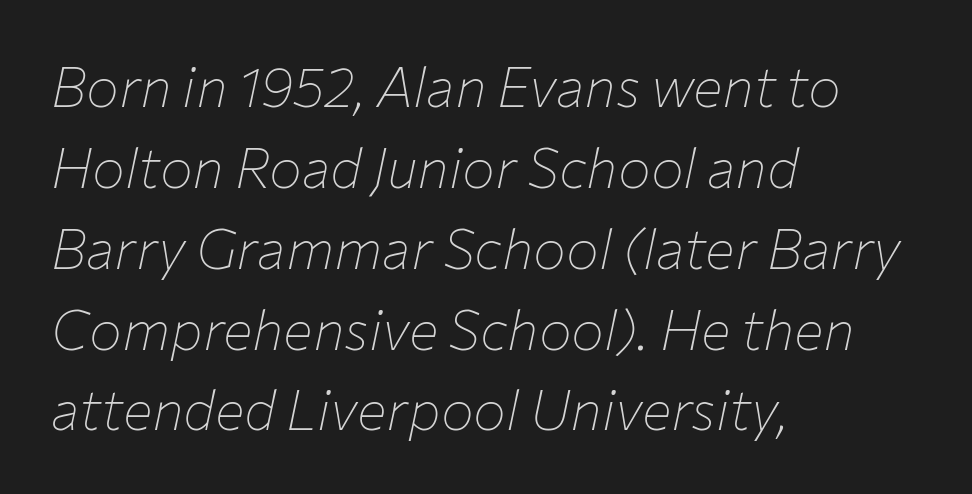
Is the stroke heavy? The answer is a plain regular-or-lighter. Slant detected: the letters are inclined. Is the letter spacing exaggerated? No — it looks like the ordinary default. These lines sit exactly where default settings would place them. Which margin do the lines hug? The left one — the right edge is uneven.
